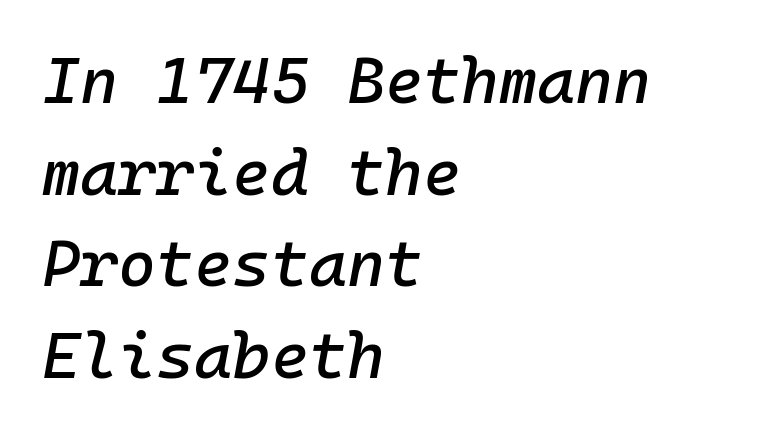
The image shows 65 px text type, italic (leaning right), monospaced; set left-aligned, normal line spacing (1.41x), normal letter spacing, not underlined; low stroke contrast and a medium x-height.
